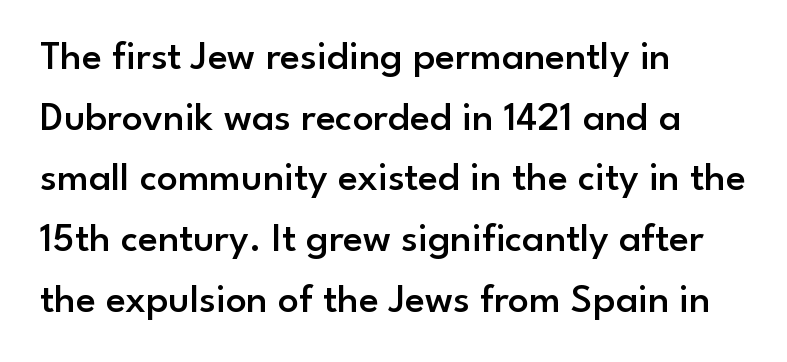
The image shows 41 px semibold sans-serif type, upright; set left-aligned, normal line spacing (1.48x), normal letter spacing, not underlined; low stroke contrast and a small x-height.
